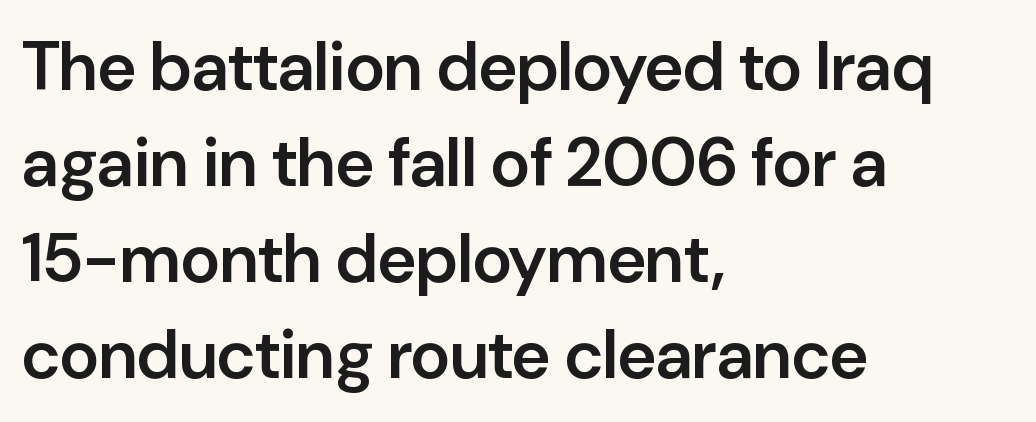
Q: Is the text bold? A: Semi-bold.
Q: Is the text italic (slanted)? A: No, it is upright.
Q: Is the typeface a serif or a sans-serif typeface? A: Sans-serif.
Q: Is the text underlined? A: No.
Q: How is the paragraph aligned? A: Left-aligned.
Q: Is the spacing between letters normal or unusually wide? A: Normal.
Q: Is the spacing between lines tight, normal or loose? A: Normal.
Q: Width (condensed, normal, or wide)? A: Normal.
Q: Stroke contrast? A: Low.
Q: x-height? A: Medium.
Q: Monospaced? A: No.
